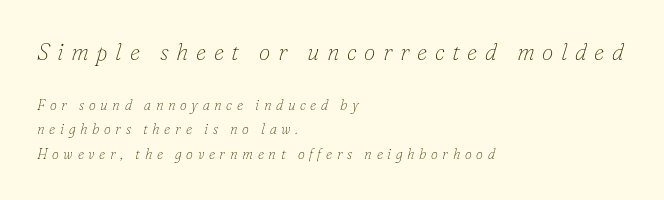
{"italic": "yes", "lean": "right", "slant_degrees": 16, "bold": "no", "underline": "no", "align": "left", "line_spacing_ratio": 1.75, "letter_spacing": "wide", "letter_spacing_em": 0.33, "larger_block": "first", "size_ratio": 1.64, "glyph_px": 23}
